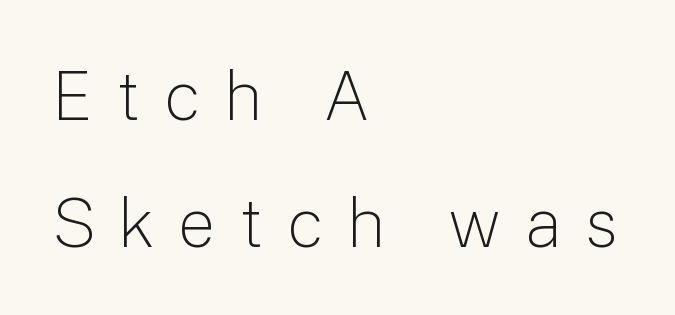
{"serif": "no", "italic": "no", "bold": "no", "weight": "light", "width": "normal", "stroke_contrast": "low", "x_height": "medium", "monospaced": "no", "underline": "no", "align": "left", "line_spacing_ratio": 1.87, "letter_spacing": "wide", "letter_spacing_em": 0.33, "glyph_px": 68}
